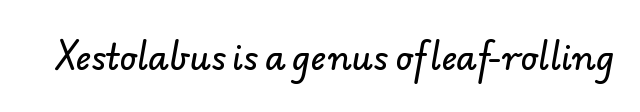
The image shows 34 px sans-serif type; set normal letter spacing, not underlined; low stroke contrast and a small x-height.
